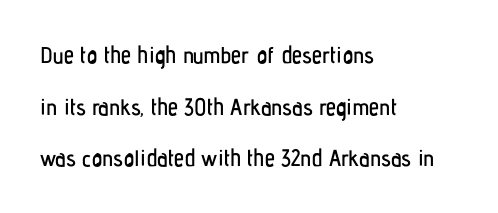
The rag falls on the right side of this text block. Observe the ordinary spacing: letters are neighbours, not strangers. Students, observe: this is what heavily led, spacious text looks like. The lettering stays uniformly vertical, giving the passage a roman look. Glance below the letters and you will spot only blank space.
